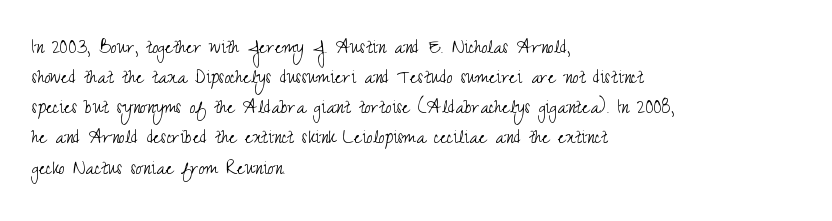
The image shows 22 px text type, upright; set left-aligned, normal line spacing (1.37x), normal letter spacing, not underlined.
